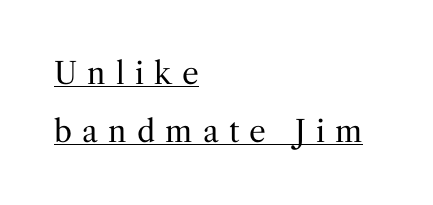
{"serif": "yes", "italic": "no", "bold": "no", "weight": "regular", "width": "normal", "stroke_contrast": "medium", "x_height": "medium", "monospaced": "no", "underline": "yes", "align": "left", "line_spacing": "loose", "line_spacing_ratio": 1.95, "letter_spacing": "wide", "letter_spacing_em": 0.34, "glyph_px": 30}
